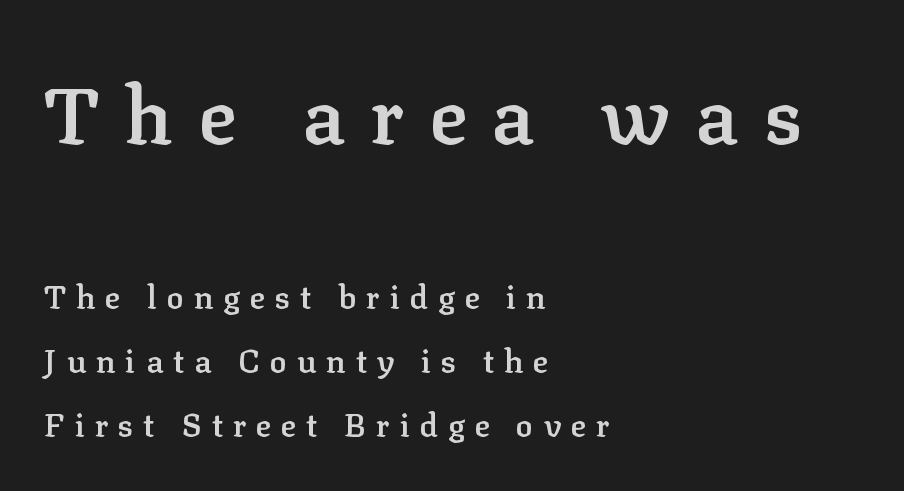
The rendering uses natural spacing where letterforms have individual widths. Posture: upright roman. Descender tails drop into unmarked territory. The type family on display is of the serif kind.
